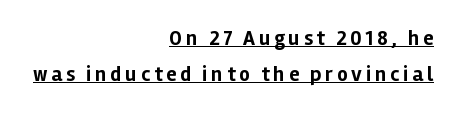
Typographic density is high because the face is bold. The rendering anchors every line to the right-hand side. The words here are underlined. Characters remain perfectly vertical along every line.
